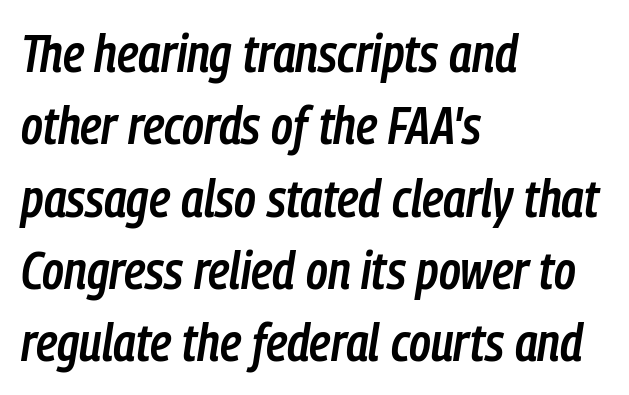
{"italic": "yes", "lean": "right", "slant_degrees": 9, "bold": "semi", "weight": "semibold", "width": "condensed", "stroke_contrast": "low", "x_height": "medium", "monospaced": "no", "underline": "no", "align": "left", "line_spacing": "normal", "line_spacing_ratio": 1.39, "letter_spacing": "normal", "letter_spacing_em": 0.0, "glyph_px": 52}
